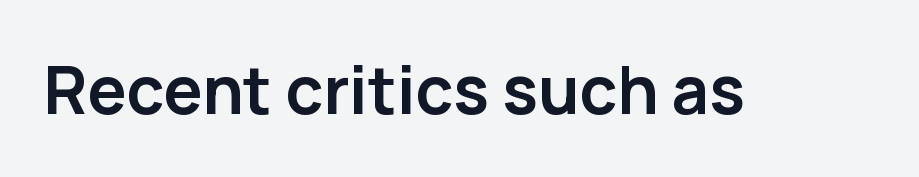
{"serif": "no", "italic": "no", "bold": "yes", "weight": "semibold", "width": "normal", "stroke_contrast": "low", "x_height": "medium", "monospaced": "no", "underline": "no", "letter_spacing": "normal", "letter_spacing_em": 0.0, "glyph_px": 66}
